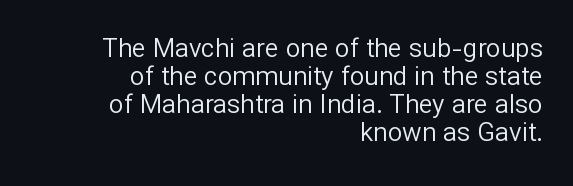
Q: Is the text bold? A: No.
Q: Is the text italic (slanted)? A: No, it is upright.
Q: Is the text underlined? A: No.
Q: How is the paragraph aligned? A: Right-aligned.
Q: Is the spacing between letters normal or unusually wide? A: Normal.
Q: Is the spacing between lines tight, normal or loose? A: Tight.
